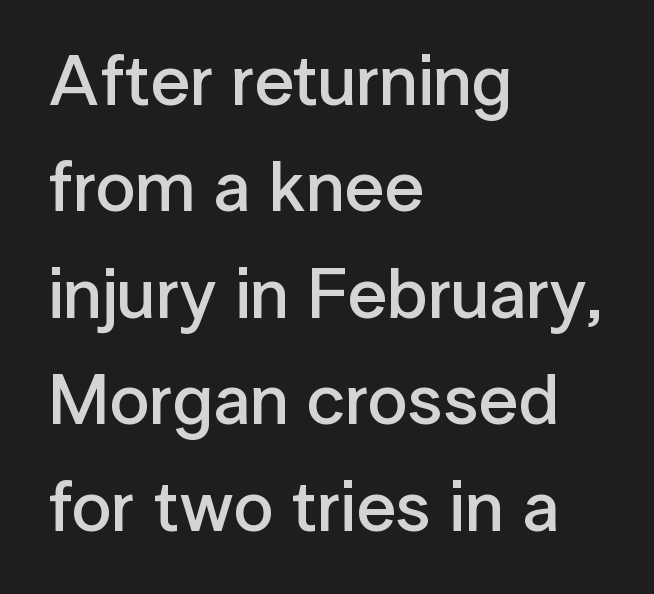
The image shows 71 px semibold sans-serif type, upright; set left-aligned, normal line spacing (1.5x), normal letter spacing, not underlined; low stroke contrast and a medium x-height.
